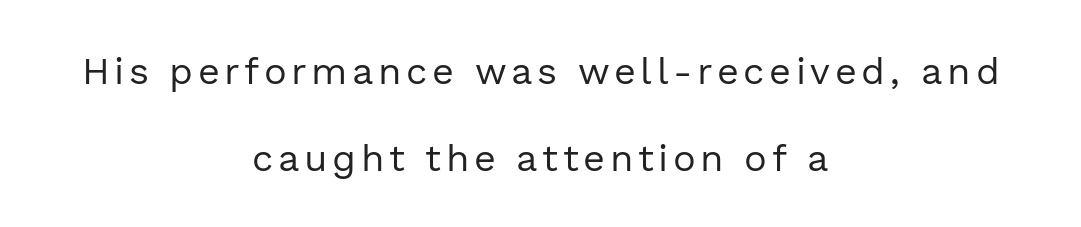
The typeface chosen for these lines omits serifs. The strokes carry an ordinary text weight at most. The space between consecutive lines is lavish. The lettering stays uniformly vertical, giving the passage a roman look. Which margin do the lines hug? Neither — every line sits in the middle. Looks like regular typesetting: each glyph gets only the width it needs.
